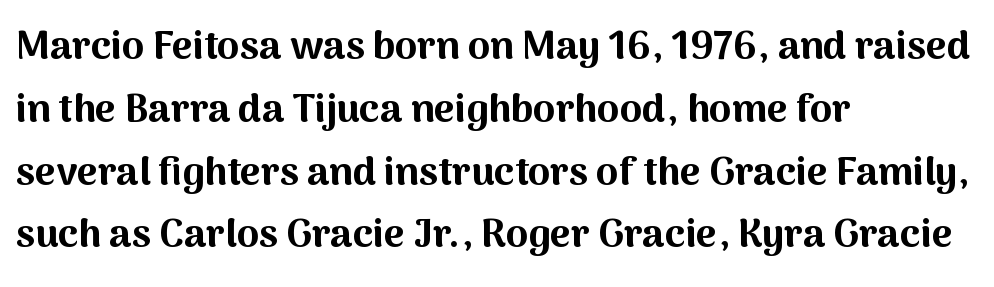
{"serif": "no", "italic": "no", "bold": "yes", "weight": "bold", "width": "normal", "stroke_contrast": "medium", "x_height": "medium", "monospaced": "no", "underline": "no", "align": "left", "line_spacing": "normal", "line_spacing_ratio": 1.57, "letter_spacing": "normal", "letter_spacing_em": 0.0, "glyph_px": 40}
